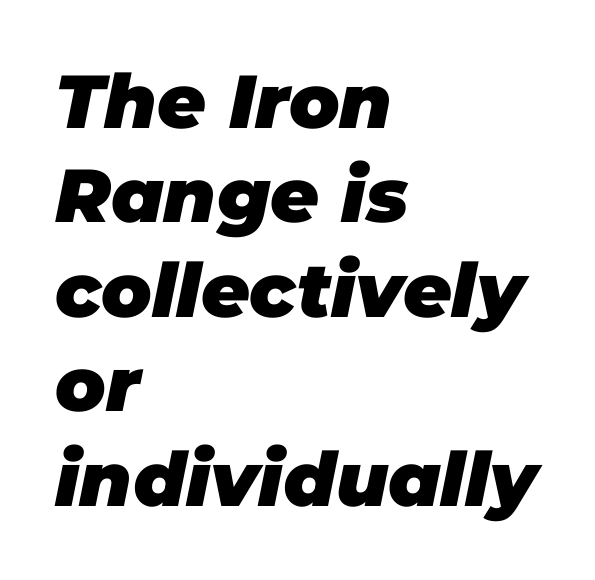
Notice how descenders clear the ascenders below comfortably — that's standard leading. Spacing between characters is what you'd get straight out of the box. Characters are canted at an angle relative to the baseline's perpendicular. Plenty of ink on the page — the face is bold. No word sits above an underline.
